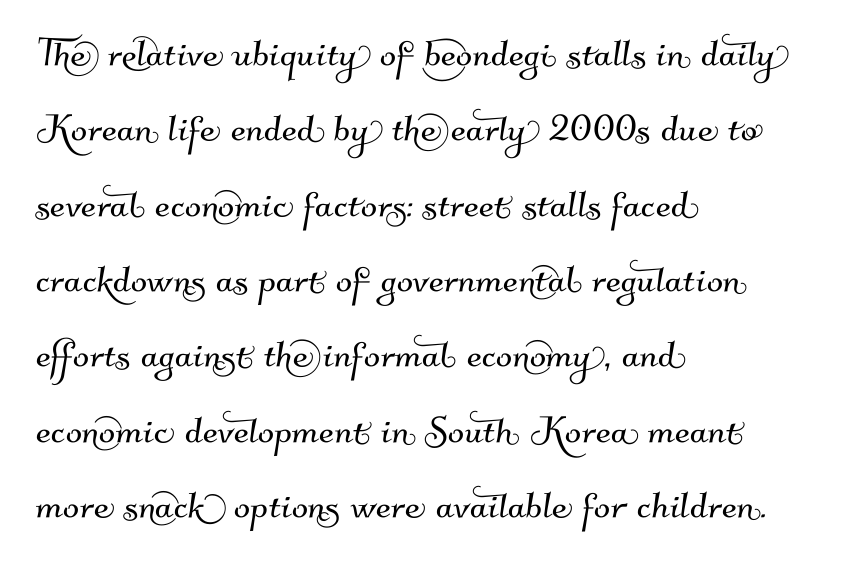
{"serif": "no", "width": "normal", "stroke_contrast": "medium", "x_height": "small", "monospaced": "no", "underline": "no", "align": "left", "line_spacing": "normal", "line_spacing_ratio": 1.57, "letter_spacing": "normal", "letter_spacing_em": 0.0, "glyph_px": 48}
